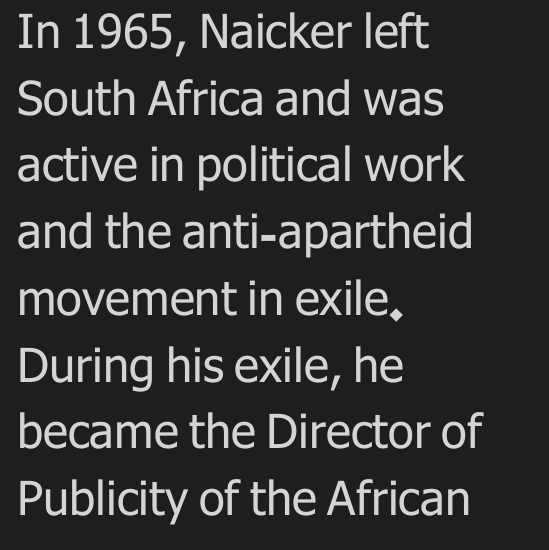
A quiet, ordinary-to-light weight characterises the typeface. Compared with a centered layout, this one pins lines to the left instead. Every stem runs plumb, perpendicular to the baseline. Only glyphs here, with clear space below each row. Are there feet on the stems? There aren't — it's a sans. Line spacing here is normal.
